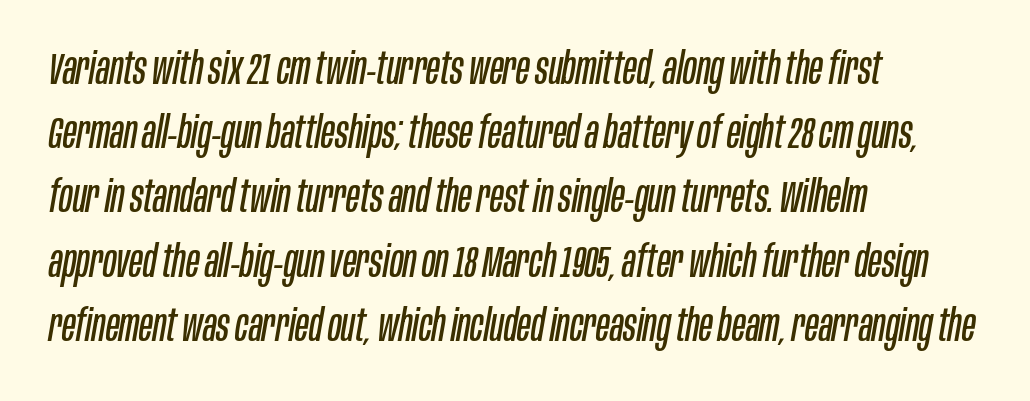
The image shows 44 px regular-weight, condensed type, italic (leaning right); set left-aligned, normal line spacing (1.46x), normal letter spacing, not underlined; low stroke contrast and a large x-height.
